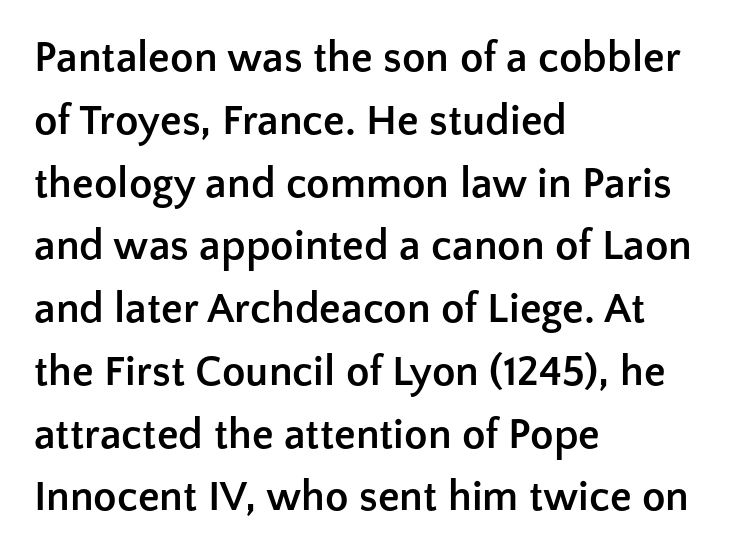
{"serif": "no", "italic": "no", "bold": "yes", "weight": "semibold", "width": "normal", "stroke_contrast": "low", "x_height": "medium", "monospaced": "no", "underline": "no", "align": "left", "line_spacing": "normal", "line_spacing_ratio": 1.46, "letter_spacing": "normal", "letter_spacing_em": 0.0, "glyph_px": 43}
